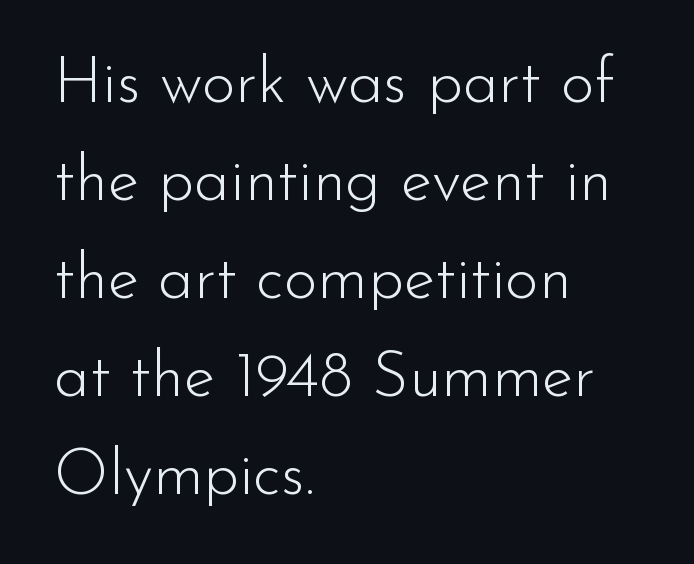
The image shows 64 px light sans-serif type, upright; set left-aligned, normal line spacing (1.53x), normal letter spacing, not underlined; low stroke contrast and a small x-height.
